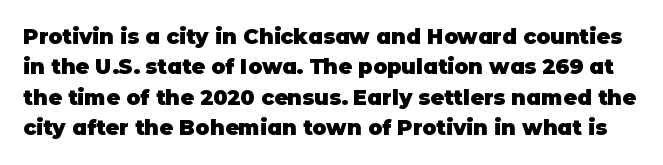
The image shows 21 px bold type, upright; set normal line spacing (1.45x), normal letter spacing, not underlined.
